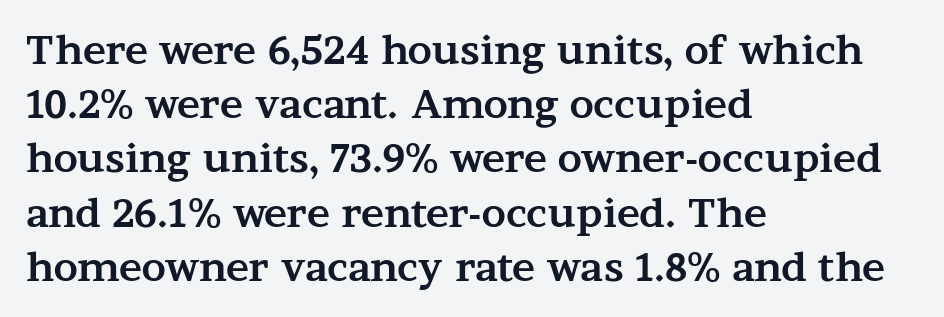
Horizontal bands of white between lines are of average thickness. This rendering uses left alignment, leaving the right contour irregular. This sample uses a serif face. Looks like regular typesetting: each glyph gets only the width it needs. Italic? Not at all — the glyphs are vertical.
